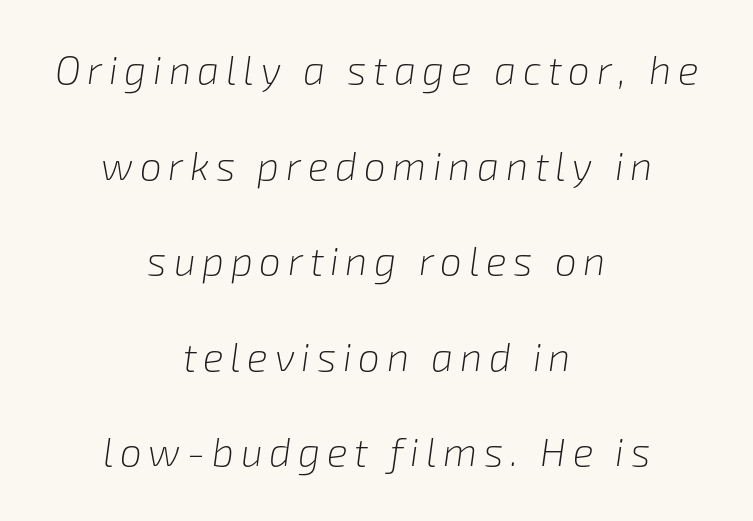
The image shows 39 px light type, italic (leaning right); set centered, loose line spacing (2.45x), not underlined; low stroke contrast and a medium x-height.
